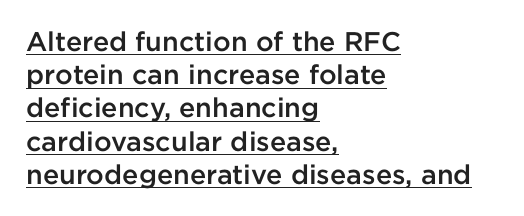
Q: Is the text bold? A: Semi-bold.
Q: Is the text italic (slanted)? A: No, it is upright.
Q: Is the text underlined? A: Yes.
Q: How is the paragraph aligned? A: Left-aligned.
Q: Is the spacing between letters normal or unusually wide? A: Normal.
